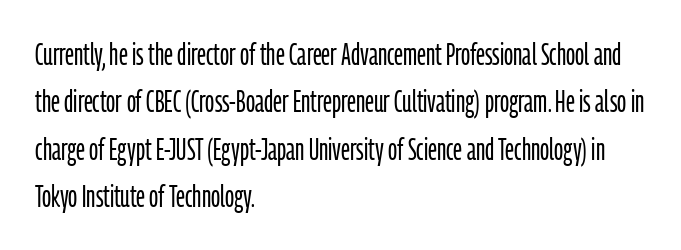
Check where the strokes stop: nothing finishes them off — pure sans. The baseline area is clear. Tall strokes in this sample are plumb rather than angled. Letters have the restrained weight of plain body copy at most. If you drew a ruler down the left edge, every line would touch it.
